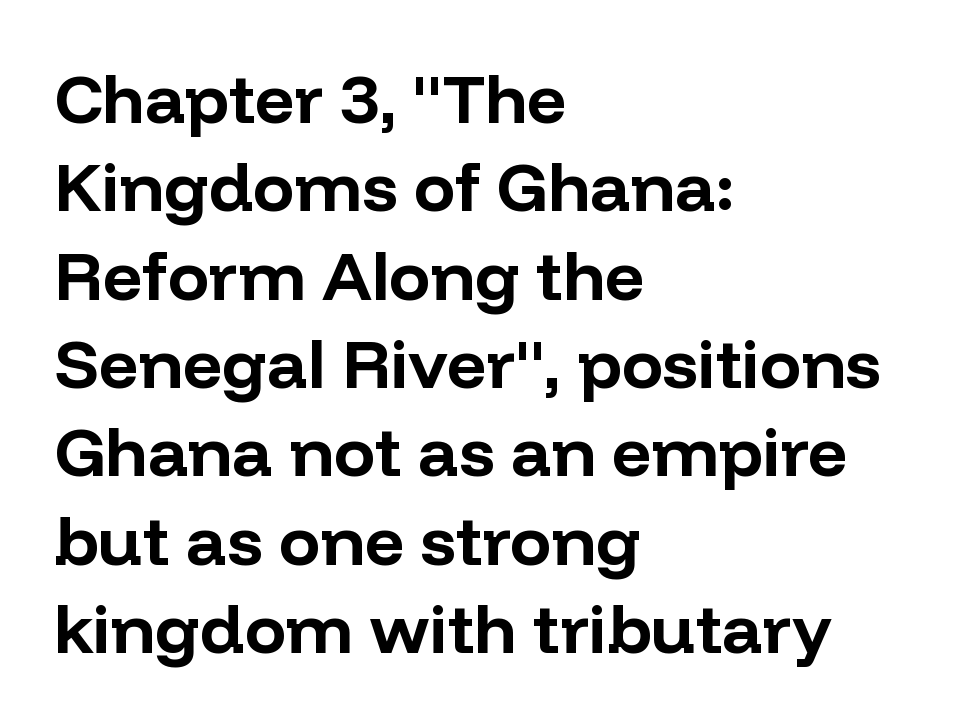
Q: Is the text bold? A: Yes.
Q: Is the text italic (slanted)? A: No, it is upright.
Q: Is the typeface a serif or a sans-serif typeface? A: Sans-serif.
Q: Is the text underlined? A: No.
Q: How is the paragraph aligned? A: Left-aligned.
Q: Is the spacing between letters normal or unusually wide? A: Normal.
Q: Is the spacing between lines tight, normal or loose? A: Normal.
Q: Width (condensed, normal, or wide)? A: Normal.
Q: Stroke contrast? A: Low.
Q: x-height? A: Medium.
Q: Monospaced? A: No.
